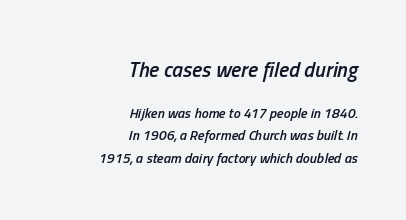
Q: Is the text bold? A: Semi-bold.
Q: Is the text italic (slanted)? A: Yes, it leans right by about 13 degrees.
Q: Is the text underlined? A: No.
Q: How is the paragraph aligned? A: Right-aligned.
Q: Is the spacing between letters normal or unusually wide? A: Normal.
Q: Is the spacing between lines tight, normal or loose? A: Normal.
Q: Which block of text is set in a larger size, the first (top) or the second (bottom)? A: The first (top) one.
